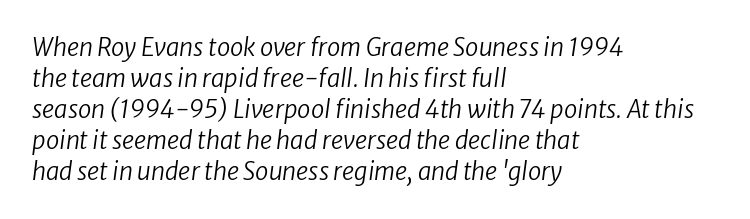
Descenders hang freely into open space. Weight: regular or lighter. One glance says typical: line gaps are just what's usual. You could call the tracking neutral — neither tight nor loose. If you drew a ruler down the left edge, every line would touch it.
